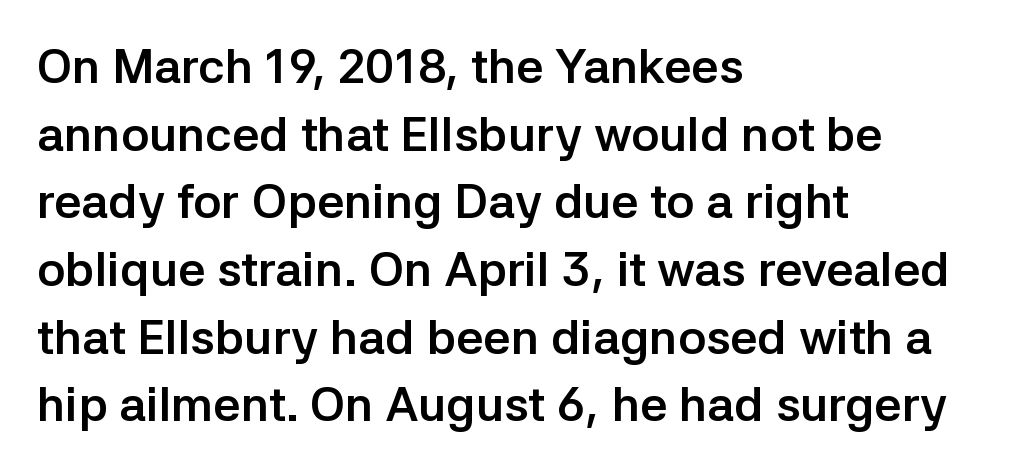
A dark, heavy texture on the line: the type is bold. Normally led — the rows are evenly, conventionally spaced. These lines are rendered in a variable-pitch font. A typesetter would label this face a sans.
